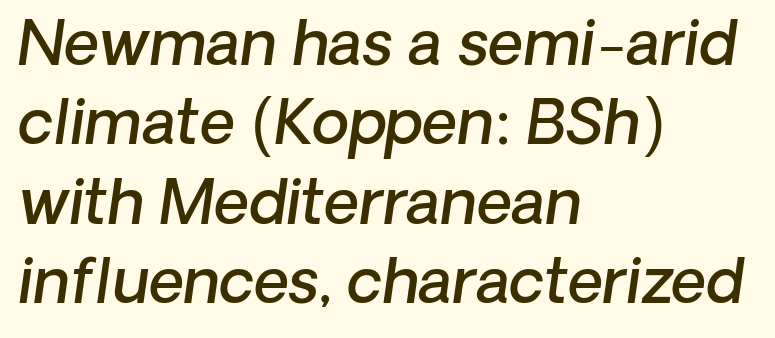
The image shows 61 px semibold type, italic (leaning right); set left-aligned, normal line spacing (1.3x), normal letter spacing, not underlined; low stroke contrast and a medium x-height.
